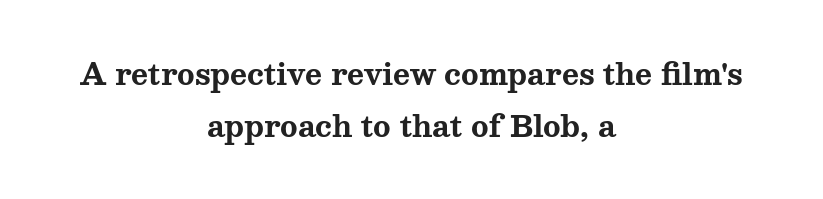
{"serif": "yes", "italic": "no", "bold": "yes", "weight": "bold", "width": "wide", "stroke_contrast": "medium", "x_height": "medium", "monospaced": "no", "underline": "no", "align": "center", "line_spacing_ratio": 1.81, "letter_spacing": "normal", "letter_spacing_em": 0.0, "glyph_px": 29}
